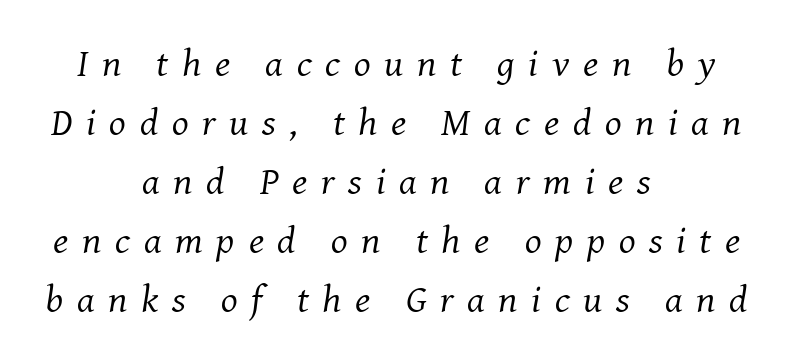
Glance below the letters and you will spot only blank space. Small tapered or slab feet sit at the stroke ends, so this counts as serif. This sample has the flowing, uneven cadence of proportional lettering. These lines have a slow, spaced-out rhythm from letter to letter. You can tell it's italic because the verticals aren't actually vertical. Weight: regular or lighter.
